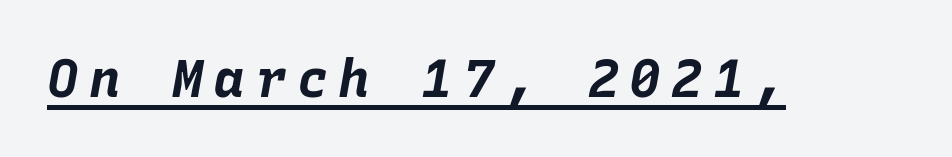
Looking at the ascenders, they clearly lean. Notice how a bar underscores the lettering throughout. Strokes here are thick enough to call this a true bold. These lines are rendered in a fixed-pitch font. Tracking here is generous; glyphs stand well apart from one another.
